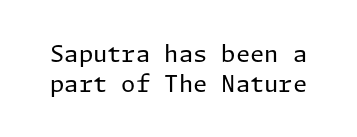
Q: Is the text bold? A: No.
Q: Is the text italic (slanted)? A: No, it is upright.
Q: Is the text underlined? A: No.
Q: Is the spacing between letters normal or unusually wide? A: Normal.
Q: Is the spacing between lines tight, normal or loose? A: Normal.
